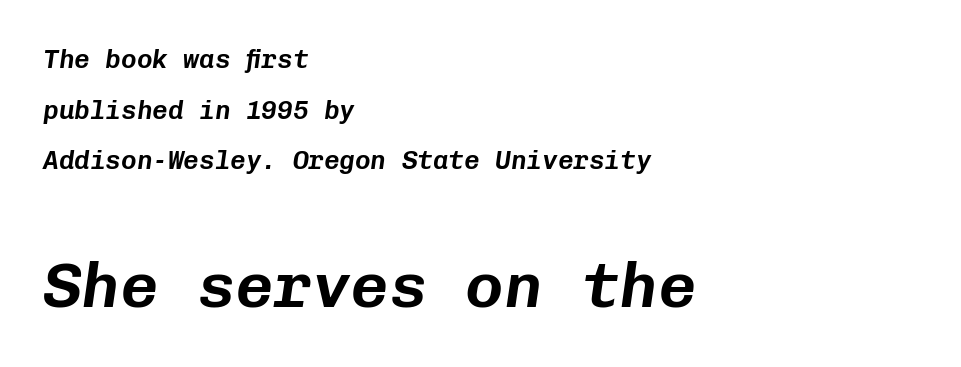
Q: Is the text italic (slanted)? A: Yes, it leans right by about 8 degrees.
Q: Is the text underlined? A: No.
Q: How is the paragraph aligned? A: Left-aligned.
Q: Is the spacing between letters normal or unusually wide? A: Normal.
Q: Is the spacing between lines tight, normal or loose? A: Loose.
Q: Which block of text is set in a larger size, the first (top) or the second (bottom)? A: The second (bottom) one.
Q: Width (condensed, normal, or wide)? A: Normal.
Q: Stroke contrast? A: Low.
Q: x-height? A: Medium.
Q: Monospaced? A: Yes.
